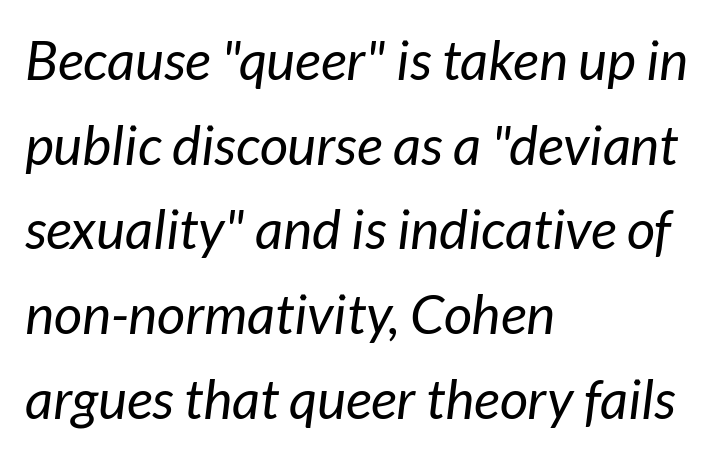
The image shows 55 px regular-weight type, italic (leaning right); set left-aligned, normal line spacing (1.54x), normal letter spacing, not underlined; low stroke contrast and a medium x-height.
